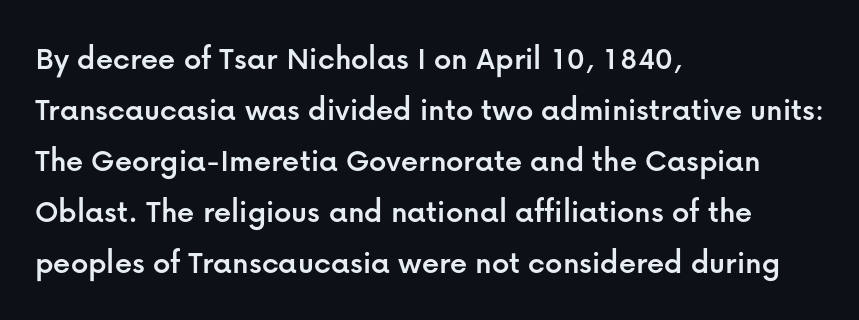
Q: Is the text italic (slanted)? A: No, it is upright.
Q: Is the typeface a serif or a sans-serif typeface? A: Sans-serif.
Q: Is the text underlined? A: No.
Q: How is the paragraph aligned? A: Left-aligned.
Q: Is the spacing between letters normal or unusually wide? A: Normal.
Q: Is the spacing between lines tight, normal or loose? A: Normal.
Q: Width (condensed, normal, or wide)? A: Normal.
Q: Stroke contrast? A: Low.
Q: x-height? A: Medium.
Q: Monospaced? A: No.
